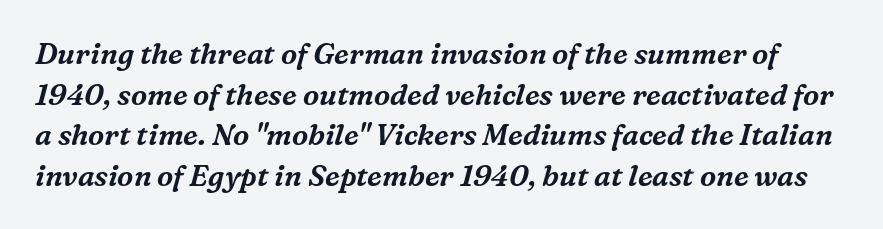
{"serif": "yes", "italic": "yes", "lean": "right", "slant_degrees": 16, "width": "normal", "stroke_contrast": "medium", "x_height": "medium", "monospaced": "no", "underline": "no", "line_spacing": "normal", "line_spacing_ratio": 1.4, "letter_spacing": "normal", "letter_spacing_em": 0.0, "glyph_px": 29}
